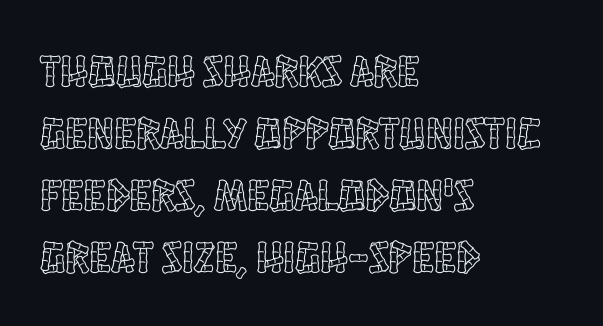
The image shows 45 px condensed type, upright; set left-aligned, normal line spacing (1.38x), normal letter spacing, not underlined; a large x-height.
